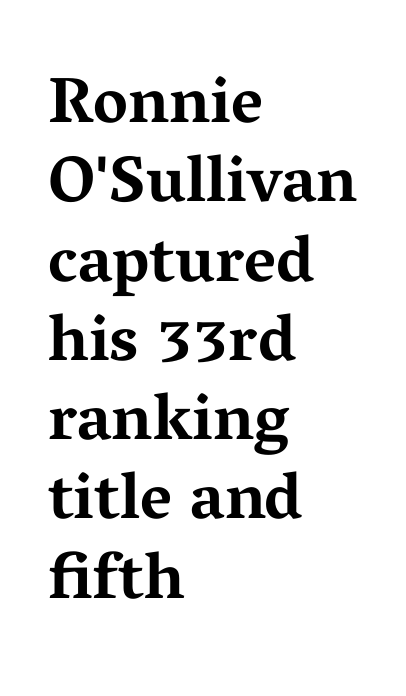
Strokes here are thick enough to call this a true bold. Nothing unusual about the tracking: characters are spaced as the font intends. The lettering stays uniformly vertical, giving the passage a roman look. Typeset ragged right — the left edge is the straight one. A serif font was chosen for this passage.
